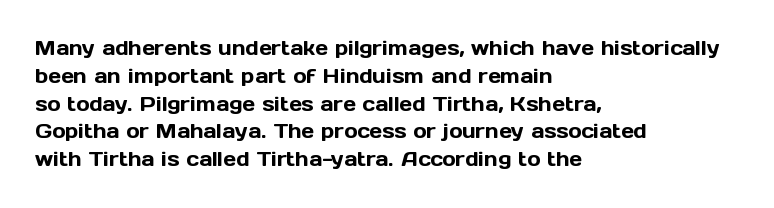
{"italic": "no", "underline": "no", "align": "left", "line_spacing": "normal", "line_spacing_ratio": 1.39, "letter_spacing": "normal", "letter_spacing_em": 0.0, "glyph_px": 20}
